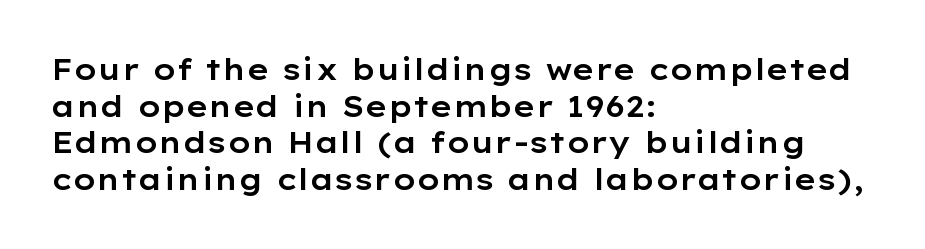
Line starts are locked; line ends wander. What's the leading like? Ordinary, nothing unusual. The font's upright variant was chosen for this text. Observe the absence of serifs on each vertical stroke in this sample.
